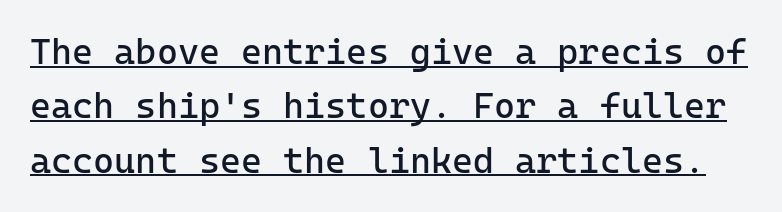
The image shows 36 px regular-weight sans-serif type, upright, monospaced; set normal line spacing (1.51x), normal letter spacing, underlined; low stroke contrast and a medium x-height.
